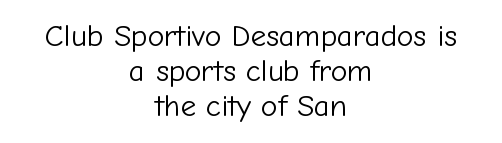
Q: Is the text bold? A: No.
Q: Is the text italic (slanted)? A: No, it is upright.
Q: Is the typeface a serif or a sans-serif typeface? A: Sans-serif.
Q: Is the text underlined? A: No.
Q: How is the paragraph aligned? A: Centered.
Q: Is the spacing between letters normal or unusually wide? A: Normal.
Q: Is the spacing between lines tight, normal or loose? A: Tight.
Q: Width (condensed, normal, or wide)? A: Normal.
Q: Stroke contrast? A: Low.
Q: x-height? A: Medium.
Q: Monospaced? A: No.
